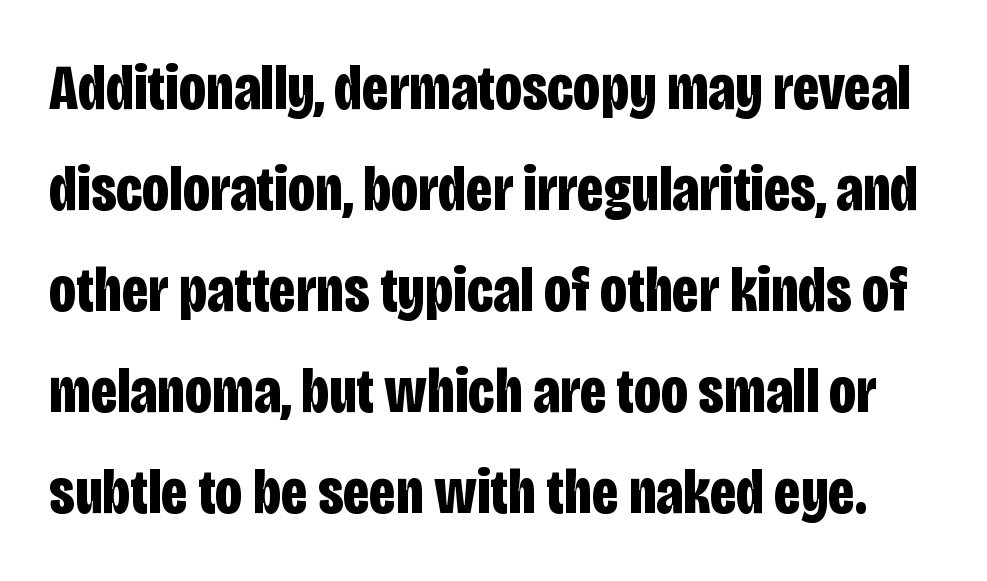
The image shows 64 px bold, condensed sans-serif type, upright; set normal line spacing (1.58x), normal letter spacing, not underlined; low stroke contrast and a large x-height.
